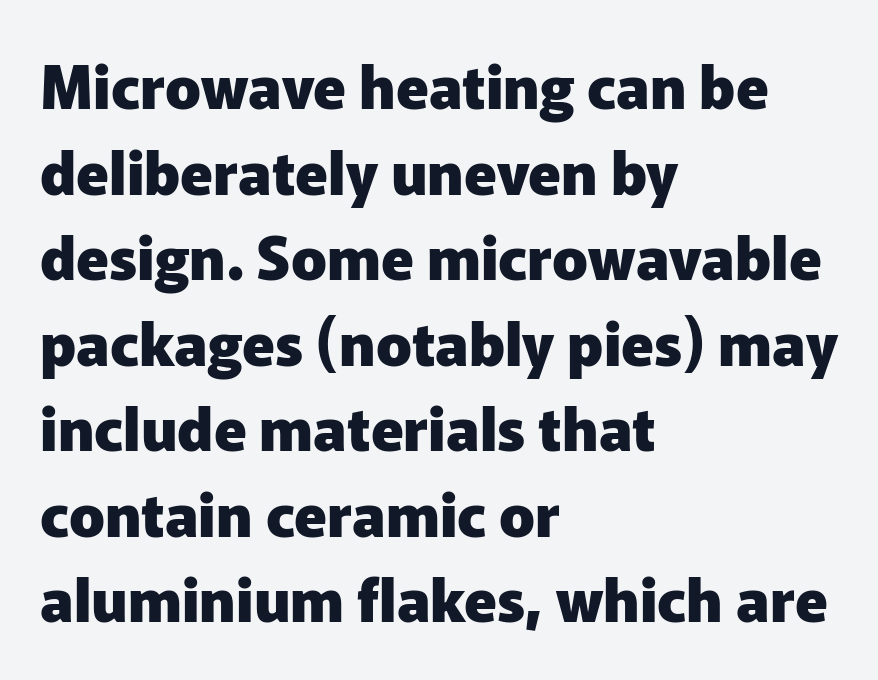
Q: Is the text bold? A: Yes.
Q: Is the text italic (slanted)? A: No, it is upright.
Q: Is the typeface a serif or a sans-serif typeface? A: Sans-serif.
Q: Is the text underlined? A: No.
Q: How is the paragraph aligned? A: Left-aligned.
Q: Is the spacing between letters normal or unusually wide? A: Normal.
Q: Is the spacing between lines tight, normal or loose? A: Normal.
Q: Width (condensed, normal, or wide)? A: Normal.
Q: Stroke contrast? A: Low.
Q: x-height? A: Medium.
Q: Monospaced? A: No.
